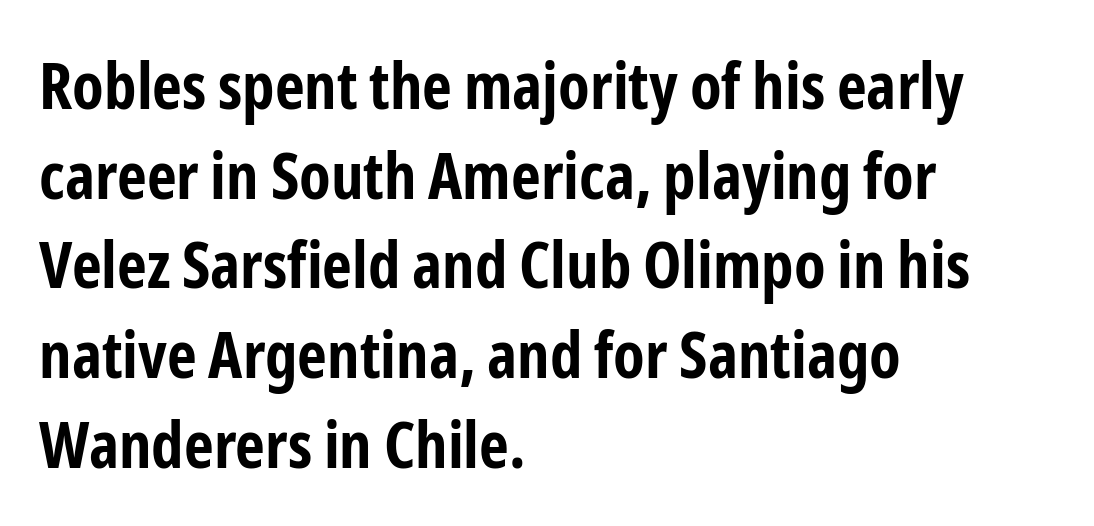
{"serif": "no", "italic": "no", "bold": "yes", "weight": "bold", "width": "condensed", "stroke_contrast": "low", "x_height": "medium", "monospaced": "no", "underline": "no", "align": "left", "line_spacing": "normal", "line_spacing_ratio": 1.38, "letter_spacing": "normal", "letter_spacing_em": 0.0, "glyph_px": 65}
